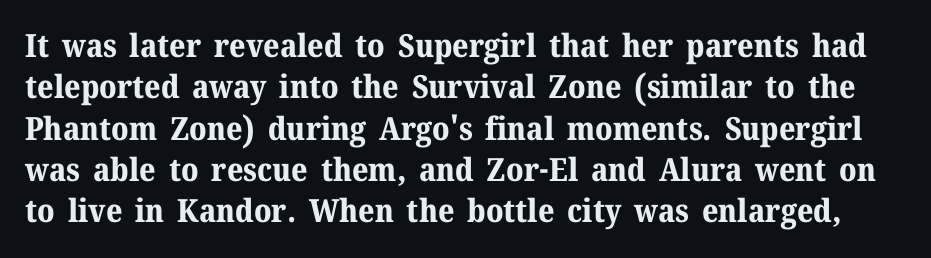
Q: Is the text bold? A: Yes.
Q: Is the text italic (slanted)? A: No, it is upright.
Q: Is the typeface a serif or a sans-serif typeface? A: Serif.
Q: Is the text underlined? A: No.
Q: Is the spacing between letters normal or unusually wide? A: Normal.
Q: Is the spacing between lines tight, normal or loose? A: Normal.
Q: Width (condensed, normal, or wide)? A: Normal.
Q: Stroke contrast? A: Medium.
Q: x-height? A: Medium.
Q: Monospaced? A: No.
